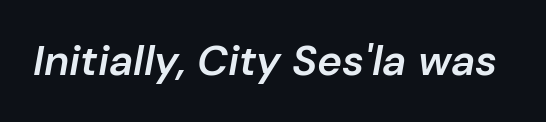
A bit beefed up — I'd call it semibold rather than bold. The passage shown is not underscored anywhere. The lettering tilts uniformly, giving the passage an italic look. The type is set solid horizontally, with unmodified tracking. You could not count columns in this text — the font is proportionally spaced.
